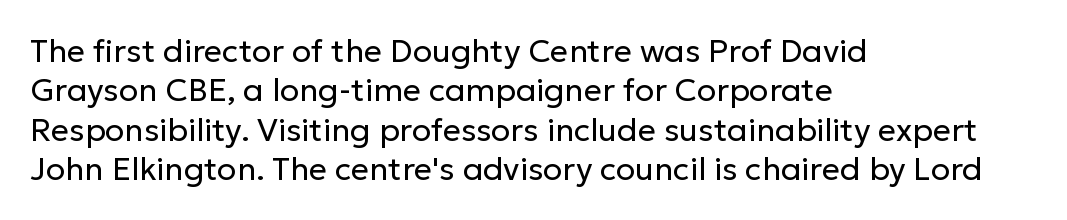
Nothing heavy about these letters — not bold at all. Each row of text sits above clean, open space. A student would call this left alignment; a typographer would say flush left, rag right. No feet cap the strokes, marking this as sans-serif type.
